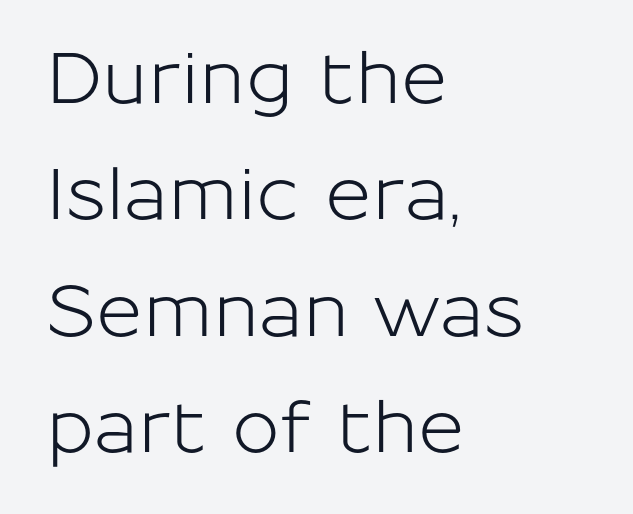
{"serif": "no", "italic": "no", "width": "normal", "stroke_contrast": "low", "x_height": "medium", "monospaced": "no", "underline": "no", "align": "left", "line_spacing": "normal", "line_spacing_ratio": 1.64, "letter_spacing": "normal", "letter_spacing_em": 0.0, "glyph_px": 71}
